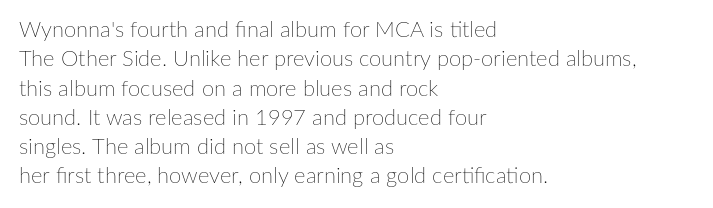
{"italic": "no", "bold": "no", "underline": "no", "align": "left", "line_spacing": "normal", "line_spacing_ratio": 1.33, "letter_spacing": "normal", "letter_spacing_em": 0.0, "glyph_px": 22}
